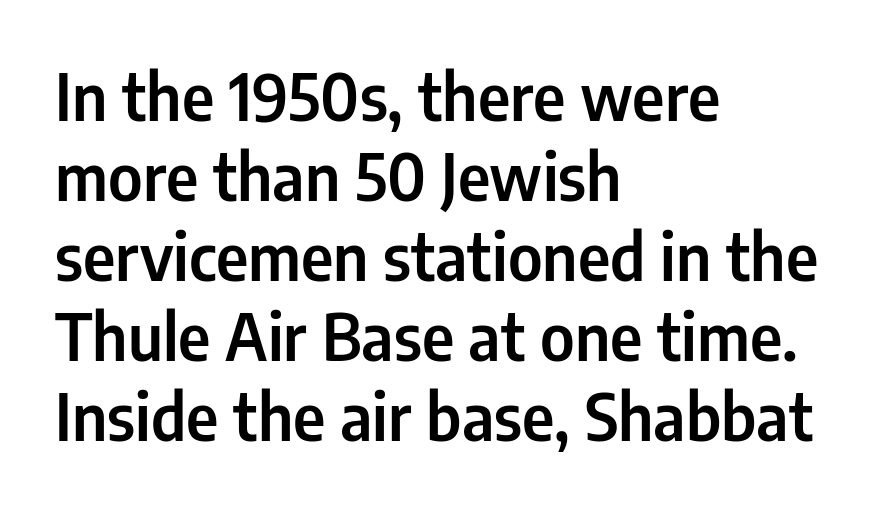
These lines are set flush left with a ragged right edge. The area under the type is left untouched. The letters advance in unequal steps, a hallmark of proportional type. The rendering keeps characters at their native spacing. Does the lettering tilt? It doesn't — this is upright. Nothing sits at the stroke ends, so this counts as sans-serif.
